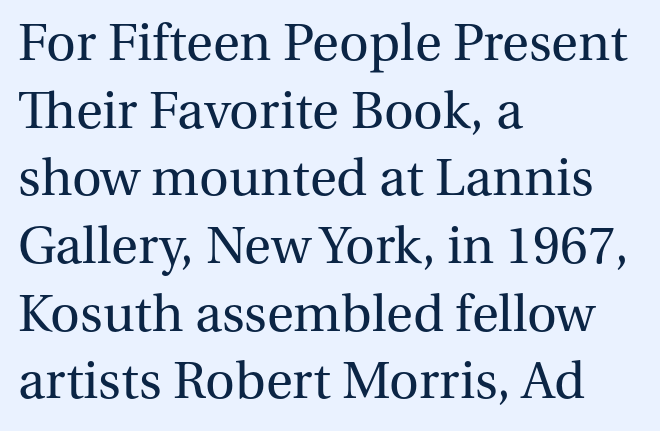
Vertical stems look standard width or narrower in stroke. Each word holds together tightly as a unit, with standard inter-letter gaps. Font category for this specimen: serif. The zone under the glyphs is completely vacant.
